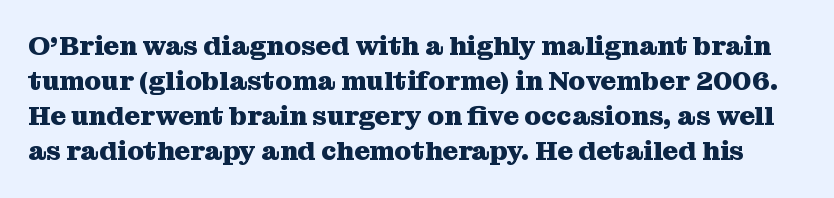
{"italic": "no", "bold": "yes", "underline": "no", "line_spacing": "normal", "line_spacing_ratio": 1.3, "letter_spacing": "normal", "letter_spacing_em": 0.0, "glyph_px": 27}
